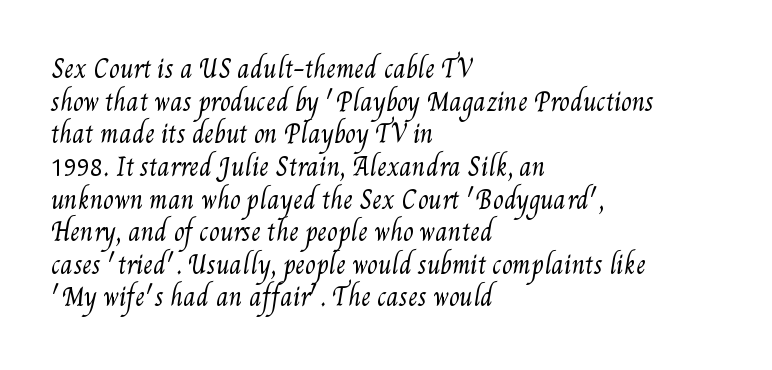
On a weight scale, this lands at 450 or below. The type is set solid horizontally, with unmodified tracking. Every row of glyphs begins at an identical x-position on the left. This rendering features lettering with no underline.
